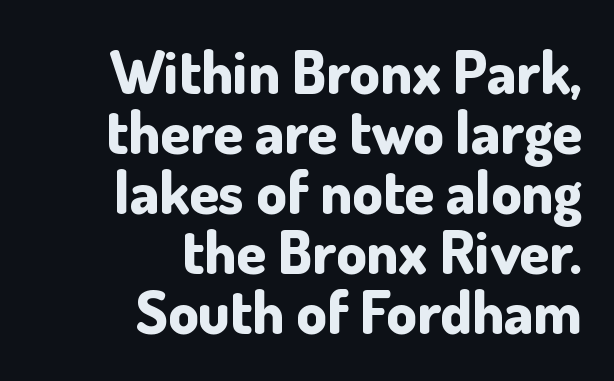
{"serif": "no", "italic": "no", "bold": "yes", "weight": "bold", "width": "normal", "stroke_contrast": "low", "x_height": "small", "monospaced": "no", "underline": "no", "align": "right", "line_spacing": "tight", "line_spacing_ratio": 1.0, "letter_spacing": "normal", "letter_spacing_em": 0.0, "glyph_px": 60}
